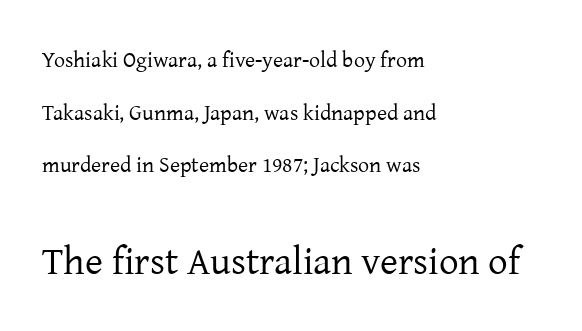
{"serif": "yes", "italic": "no", "bold": "no", "weight": "regular", "width": "normal", "stroke_contrast": "low", "x_height": "medium", "monospaced": "no", "underline": "no", "align": "left", "line_spacing": "loose", "line_spacing_ratio": 2.39, "letter_spacing": "normal", "letter_spacing_em": 0.0, "larger_block": "second", "size_ratio": 1.77, "glyph_px": 39}
